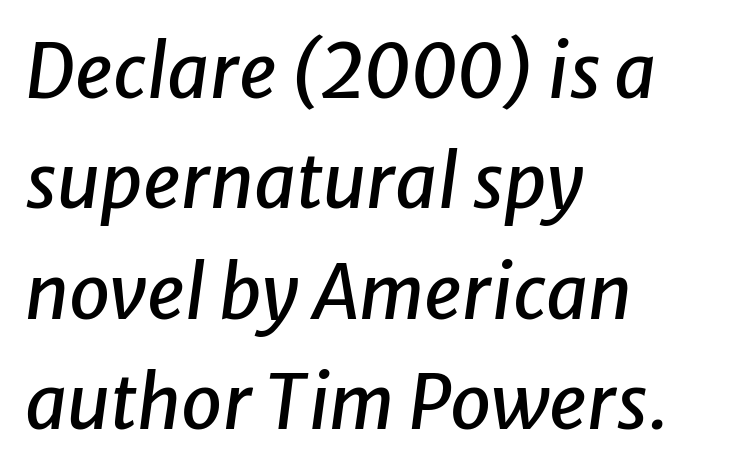
{"italic": "yes", "lean": "right", "slant_degrees": 8, "width": "normal", "stroke_contrast": "low", "x_height": "medium", "monospaced": "no", "underline": "no", "align": "left", "line_spacing": "normal", "line_spacing_ratio": 1.49, "letter_spacing": "normal", "letter_spacing_em": 0.0, "glyph_px": 74}
